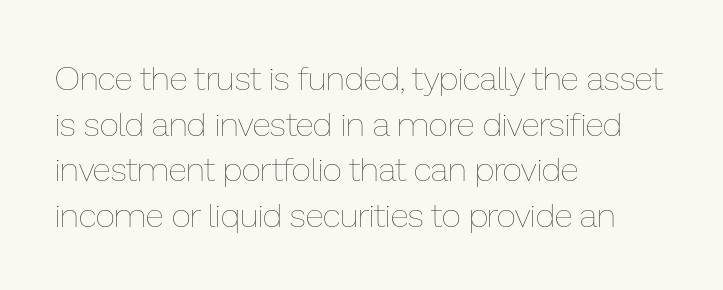
Each letter keeps its own natural width here, so spacing adapts to shape. Compared with typical paragraphs, the rows here are spaced about the same. Type without underlining. The gaps between neighbouring characters are ordinary and unremarkable.
